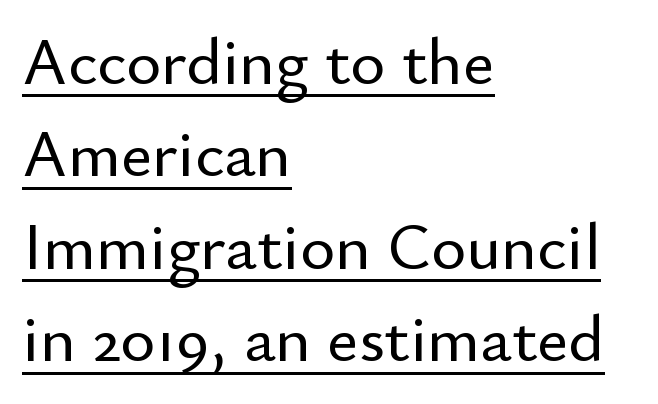
The rendering uses natural spacing where letterforms have individual widths. The leading is moderate, giving the passage an even texture. The sample's only ornament is a line tracing under the words. This sample uses a sans-serif face. Tracking here is standard; glyphs follow each other at the usual distance.
